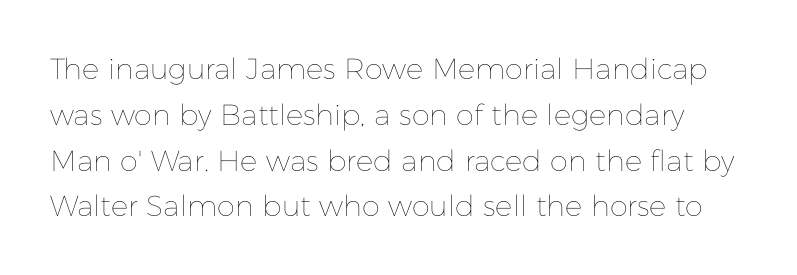
{"italic": "no", "bold": "no", "weight": "thin", "width": "normal", "stroke_contrast": "low", "x_height": "medium", "monospaced": "no", "underline": "no", "line_spacing": "normal", "line_spacing_ratio": 1.58, "letter_spacing": "normal", "letter_spacing_em": 0.0, "glyph_px": 29}
